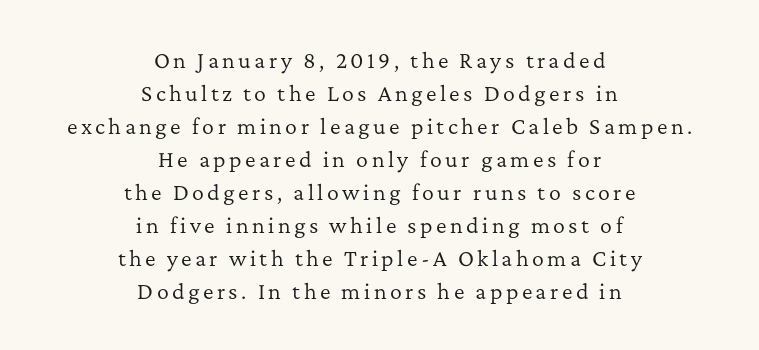
The image shows 20 px text type, upright; set centered, normal line spacing (1.65x), not underlined.
